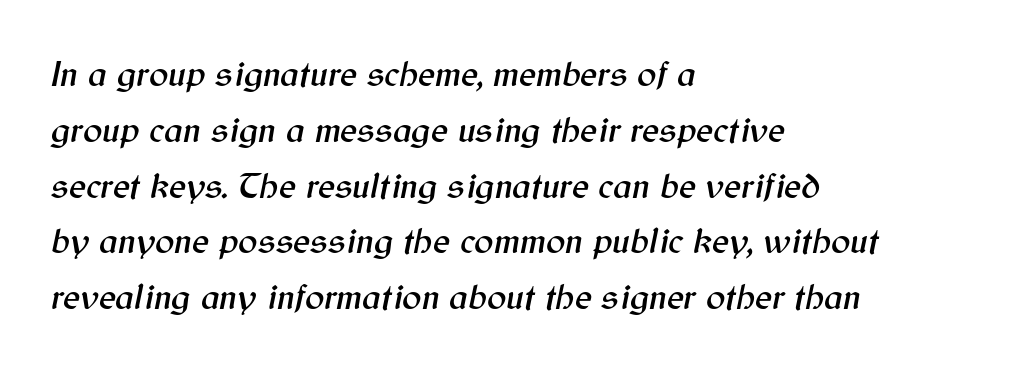
Q: Is the text italic (slanted)? A: Yes, it leans right by about 12 degrees.
Q: Is the text underlined? A: No.
Q: How is the paragraph aligned? A: Left-aligned.
Q: Is the spacing between letters normal or unusually wide? A: Normal.
Q: Is the spacing between lines tight, normal or loose? A: Normal.
Q: Width (condensed, normal, or wide)? A: Normal.
Q: Stroke contrast? A: Medium.
Q: x-height? A: Medium.
Q: Monospaced? A: No.
